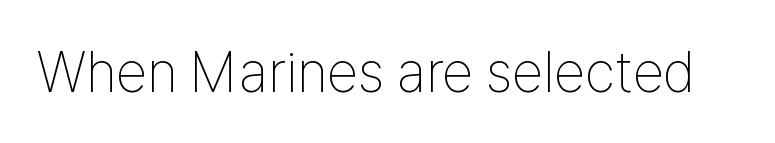
Descender tails drop into unmarked territory. Is there any slant? The stems are plumb. Spacing verdict: proportional, widths tailored to each character. These glyphs show unthickened strokes, regular width or finer. The glyphs in this specimen are sans serif.
